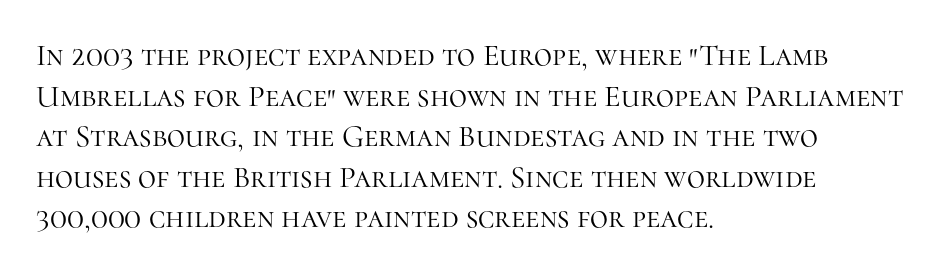
Q: Is the text bold? A: No.
Q: Is the text italic (slanted)? A: No, it is upright.
Q: Is the typeface a serif or a sans-serif typeface? A: Serif.
Q: Is the text underlined? A: No.
Q: How is the paragraph aligned? A: Left-aligned.
Q: Is the spacing between letters normal or unusually wide? A: Normal.
Q: Is the spacing between lines tight, normal or loose? A: Normal.
Q: Width (condensed, normal, or wide)? A: Normal.
Q: Stroke contrast? A: High.
Q: x-height? A: Medium.
Q: Monospaced? A: No.
